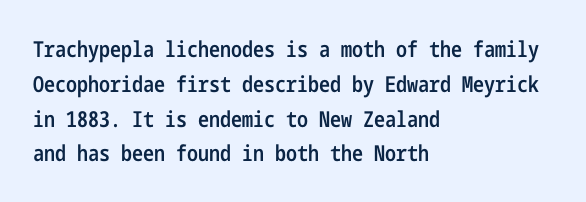
{"italic": "no", "bold": "semi", "underline": "no", "align": "left", "line_spacing": "normal", "line_spacing_ratio": 1.58, "letter_spacing": "normal", "letter_spacing_em": 0.0, "glyph_px": 22}
